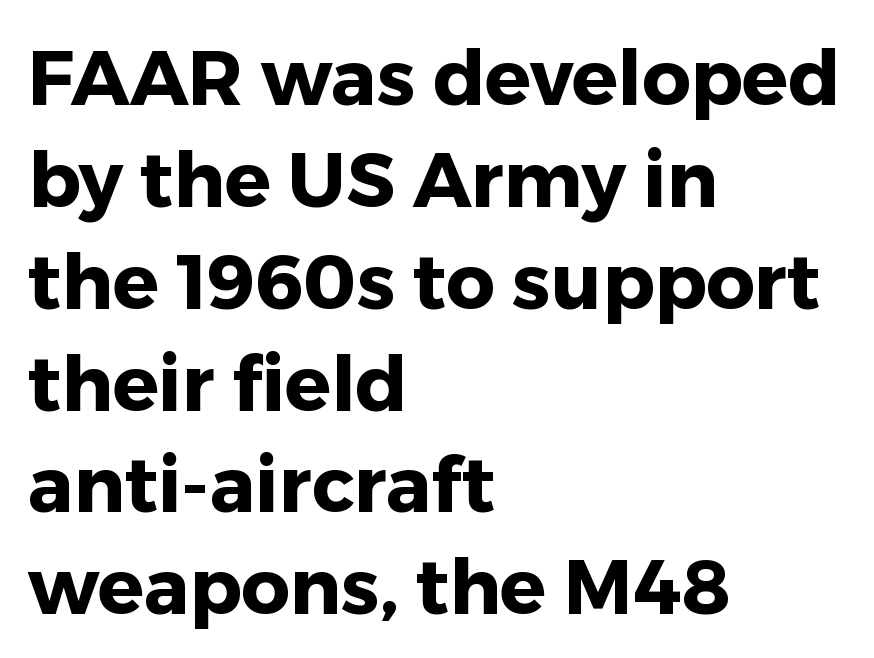
Normally led — the rows are evenly, conventionally spaced. Varying glyph widths throughout — classic text-font behaviour. Heavy-handed strokes throughout: this text is bold. These lines stack with their left ends in a neat column. Underlining? Definitely not there.
